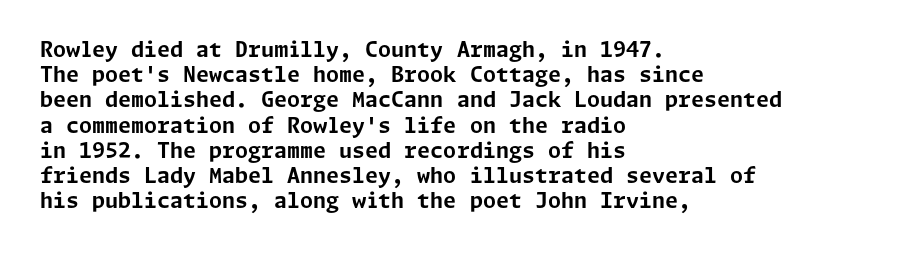
Each line starts at the same left margin while the right side varies. Upright lettering throughout. What stands out about the letter spacing? Nothing — it is the standard amount. Check the space under the baseline: it is left empty. The typesetting leans heavy: a genuine bold.
